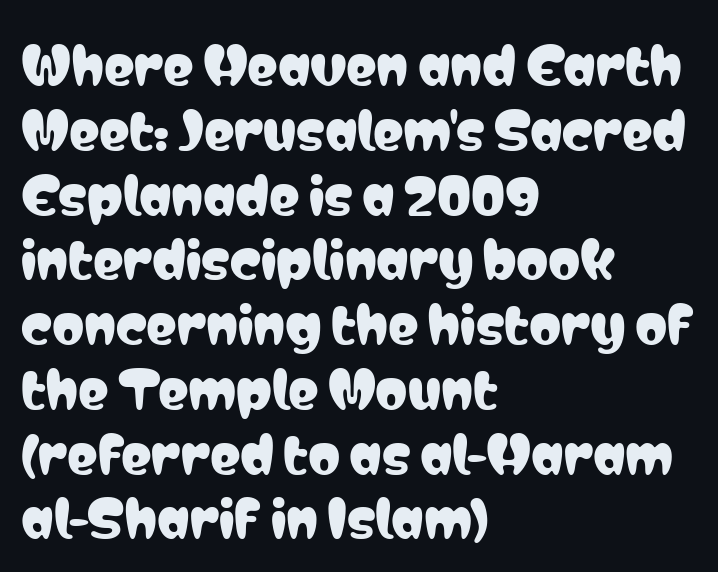
The image shows 51 px condensed sans-serif type, upright; set left-aligned, normal line spacing (1.27x), normal letter spacing, not underlined; low stroke contrast and a medium x-height.
